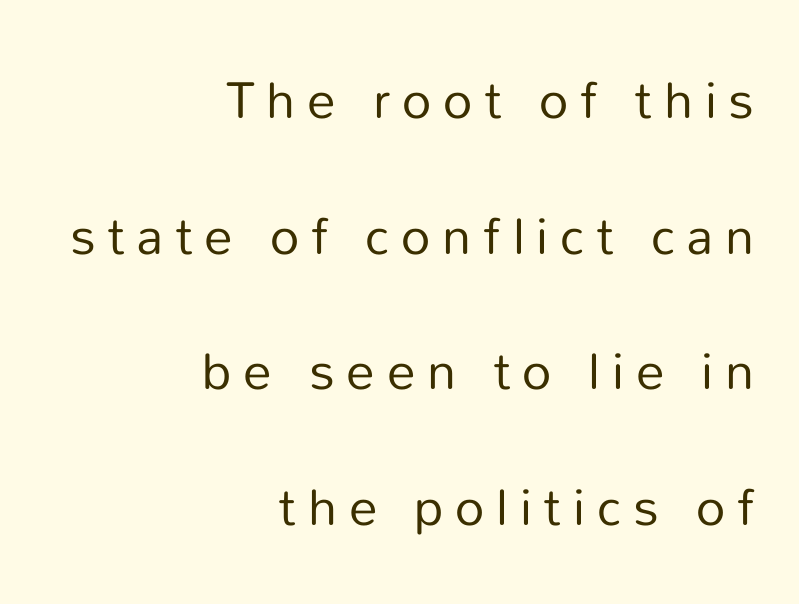
The image shows 57 px regular-weight sans-serif type, upright; set right-aligned, loose line spacing (2.38x), unusually wide letter spacing (+0.21 em), not underlined; low stroke contrast and a medium x-height.
